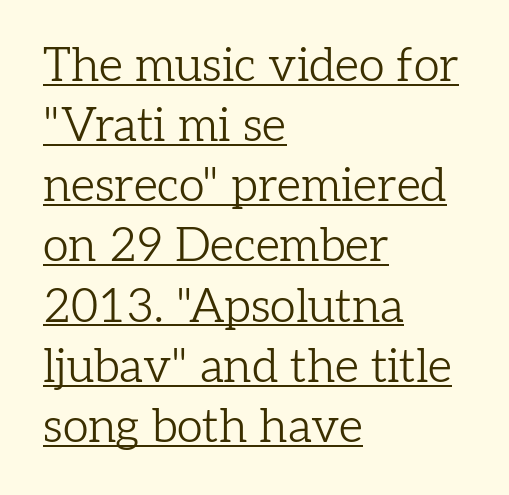
This sample has the flowing, uneven cadence of proportional lettering. Is there much room between lines? A standard amount, neither cramped nor airy. How are the letters spaced? Ordinarily, with no added tracking. Like a heading marked for emphasis, these lines bear an underscore. Rendered with straight, roman letterforms.
